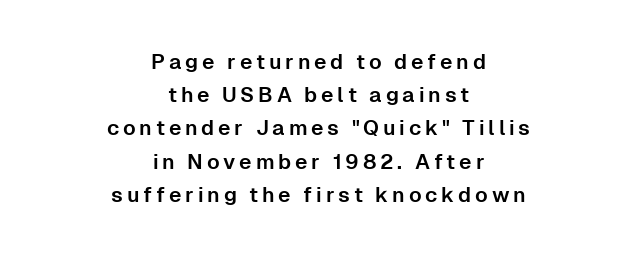
Q: Is the text italic (slanted)? A: No, it is upright.
Q: Is the text underlined? A: No.
Q: How is the paragraph aligned? A: Centered.
Q: Is the spacing between lines tight, normal or loose? A: Normal.
